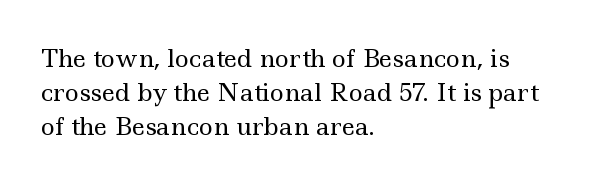
{"italic": "no", "bold": "no", "underline": "no", "align": "left", "line_spacing": "normal", "line_spacing_ratio": 1.41, "letter_spacing": "normal", "letter_spacing_em": 0.0, "glyph_px": 24}
